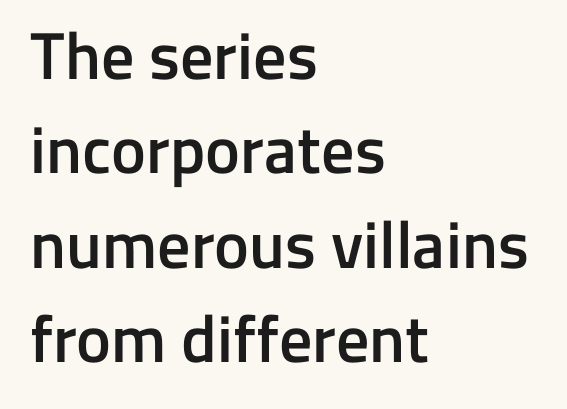
The image shows 66 px semibold sans-serif type, upright; set left-aligned, normal line spacing (1.43x), normal letter spacing, not underlined; low stroke contrast and a medium x-height.
